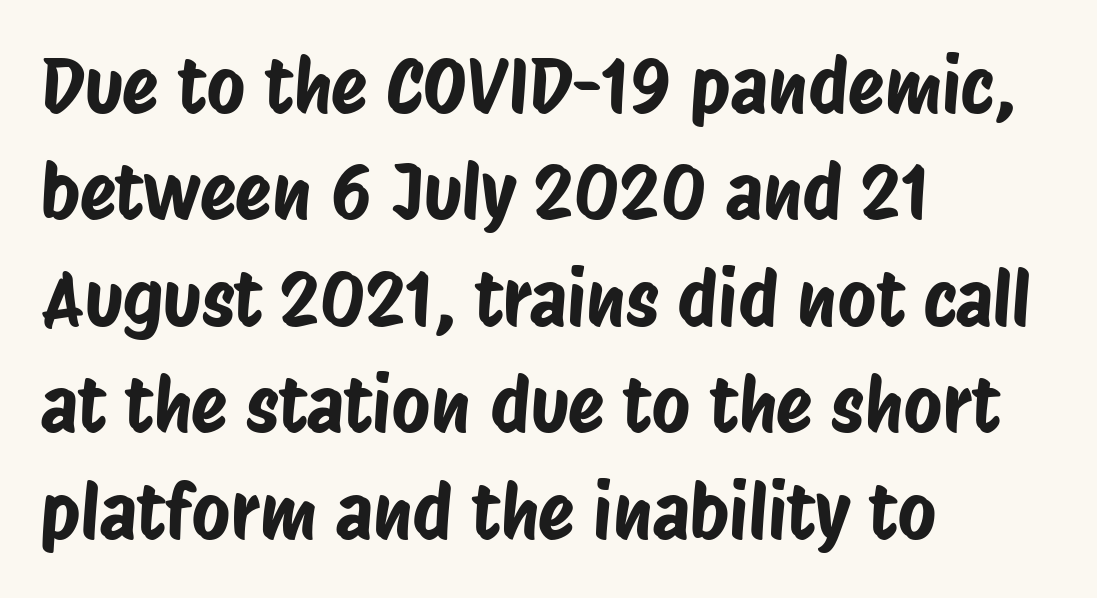
The space beneath each line is pristine and unruled. Is there much room between lines? A standard amount, neither cramped nor airy. Line starts are locked; line ends wander. These lines are rendered in a variable-pitch font. Tracking value appears to be zero — textbook default spacing. The characters display no serif detailing; their extremities are plain.
